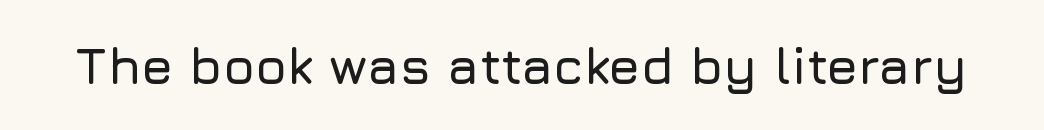
{"serif": "no", "italic": "no", "width": "normal", "stroke_contrast": "low", "x_height": "medium", "monospaced": "no", "underline": "no", "letter_spacing": "normal", "letter_spacing_em": 0.0, "glyph_px": 51}
